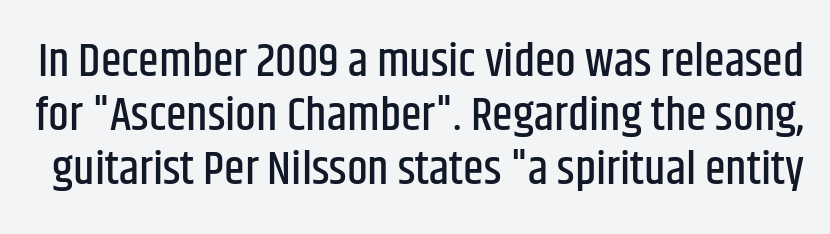
{"serif": "no", "italic": "no", "width": "condensed", "stroke_contrast": "low", "x_height": "large", "monospaced": "no", "underline": "no", "line_spacing": "tight", "line_spacing_ratio": 1.15, "letter_spacing": "normal", "letter_spacing_em": 0.0, "glyph_px": 47}
